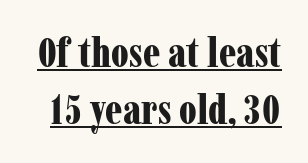
{"serif": "yes", "italic": "no", "bold": "yes", "weight": "bold", "width": "condensed", "stroke_contrast": "low", "x_height": "medium", "monospaced": "no", "underline": "yes", "line_spacing": "normal", "line_spacing_ratio": 1.36, "letter_spacing": "normal", "letter_spacing_em": 0.0, "glyph_px": 42}
